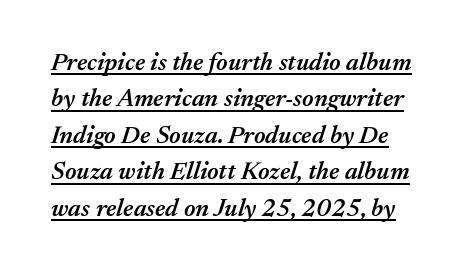
Q: Is the text bold? A: Semi-bold.
Q: Is the text italic (slanted)? A: Yes, it leans right by about 17 degrees.
Q: Is the text underlined? A: Yes.
Q: Is the spacing between letters normal or unusually wide? A: Normal.
Q: Is the spacing between lines tight, normal or loose? A: Normal.
